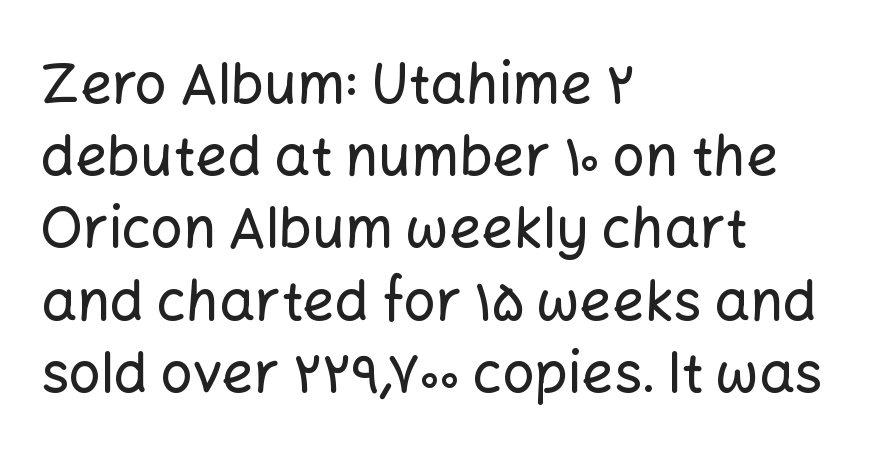
{"serif": "no", "italic": "no", "width": "normal", "stroke_contrast": "low", "x_height": "medium", "monospaced": "no", "underline": "no", "align": "left", "line_spacing": "normal", "line_spacing_ratio": 1.29, "letter_spacing": "normal", "letter_spacing_em": 0.0, "glyph_px": 56}
